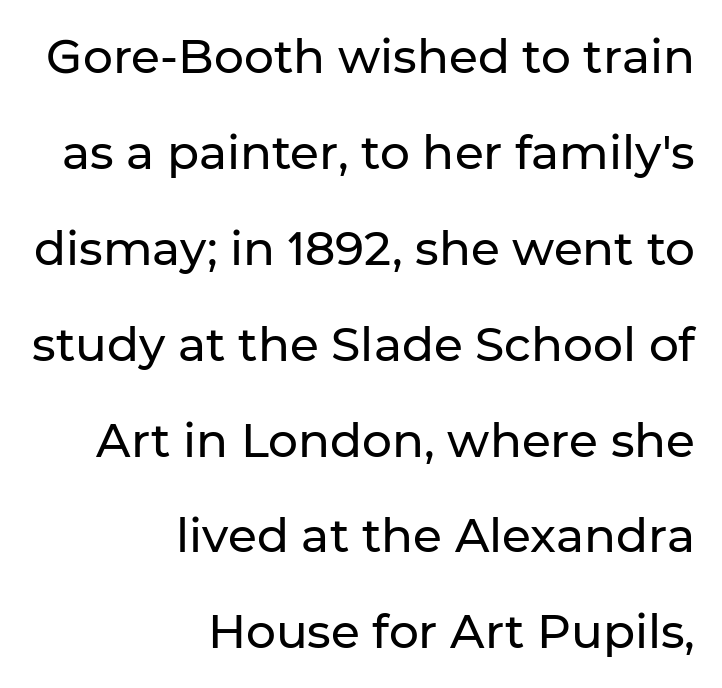
Q: Is the text italic (slanted)? A: No, it is upright.
Q: Is the typeface a serif or a sans-serif typeface? A: Sans-serif.
Q: Is the text underlined? A: No.
Q: How is the paragraph aligned? A: Right-aligned.
Q: Is the spacing between letters normal or unusually wide? A: Normal.
Q: Is the spacing between lines tight, normal or loose? A: Loose.
Q: Width (condensed, normal, or wide)? A: Normal.
Q: Stroke contrast? A: Low.
Q: x-height? A: Medium.
Q: Monospaced? A: No.
